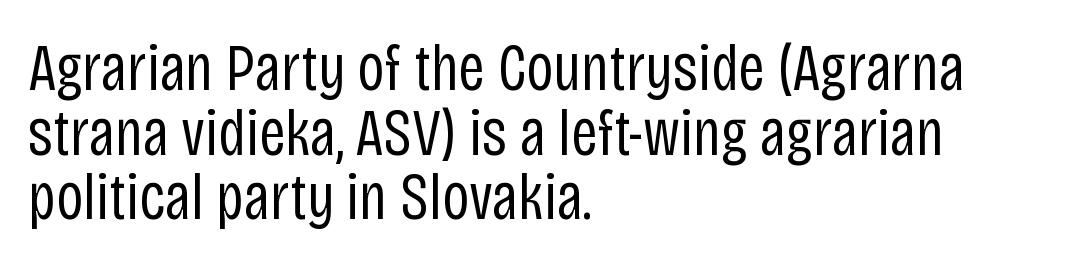
Q: Is the text bold? A: No.
Q: Is the text italic (slanted)? A: No, it is upright.
Q: Is the typeface a serif or a sans-serif typeface? A: Sans-serif.
Q: Is the text underlined? A: No.
Q: How is the paragraph aligned? A: Left-aligned.
Q: Is the spacing between letters normal or unusually wide? A: Normal.
Q: Is the spacing between lines tight, normal or loose? A: Tight.
Q: Width (condensed, normal, or wide)? A: Condensed.
Q: Stroke contrast? A: Low.
Q: x-height? A: Large.
Q: Monospaced? A: No.
